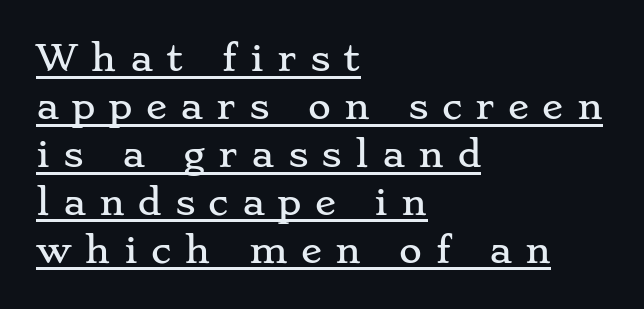
The paragraph shown leans on its left margin. Regarding leading, the lines here are spaced in the standard way. Nope, not italic — everything's standing straight. This rendering employs a face with finishing strokes, i.e., a serif. The rendering inserts visible extra space after every character. These lines are rendered in a variable-pitch font.
